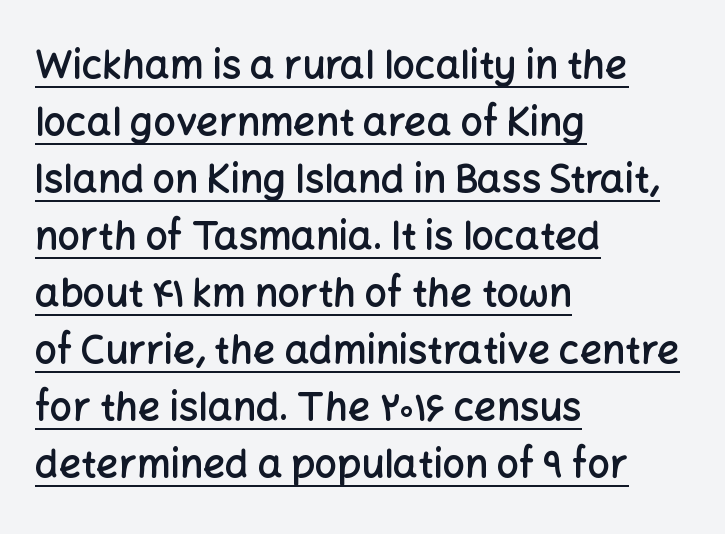
The image shows 39 px semibold sans-serif type, upright; set left-aligned, normal line spacing (1.46x), normal letter spacing, underlined; low stroke contrast and a medium x-height.
